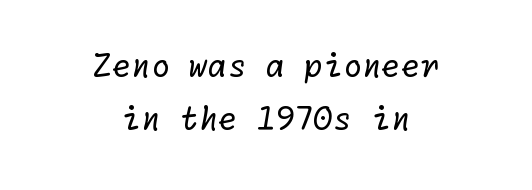
{"serif": "no", "bold": "no", "weight": "regular", "width": "normal", "stroke_contrast": "low", "x_height": "medium", "underline": "no", "align": "center", "line_spacing_ratio": 1.72, "letter_spacing": "normal", "letter_spacing_em": 0.0, "glyph_px": 31}
